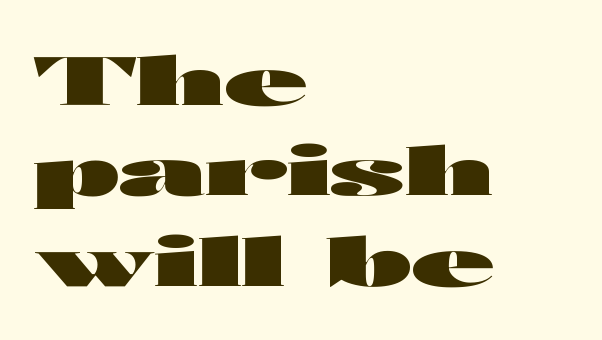
Q: Is the text bold? A: Yes.
Q: Is the text italic (slanted)? A: No, it is upright.
Q: Is the typeface a serif or a sans-serif typeface? A: Sans-serif.
Q: Is the text underlined? A: No.
Q: How is the paragraph aligned? A: Left-aligned.
Q: Is the spacing between letters normal or unusually wide? A: Normal.
Q: Is the spacing between lines tight, normal or loose? A: Normal.
Q: Width (condensed, normal, or wide)? A: Wide.
Q: Stroke contrast? A: High.
Q: x-height? A: Medium.
Q: Monospaced? A: No.
